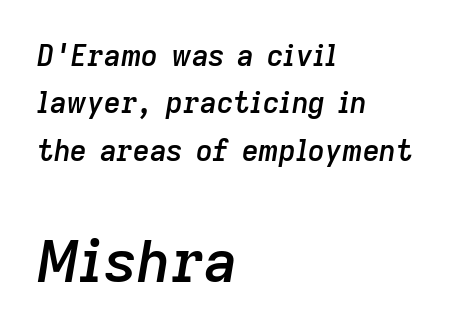
The image shows 58 px semibold type, italic (leaning right); set left-aligned, normal line spacing (1.63x), normal letter spacing, not underlined; the second (bottom) block is 2.0x larger; low stroke contrast and a medium x-height.
